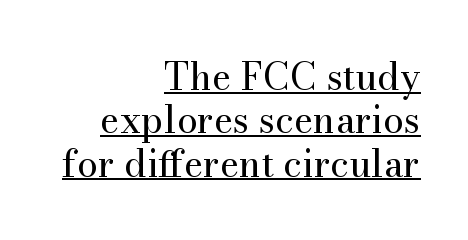
This is the regular roman posture of the typeface. Weight: regular or lighter. Regarding serifs, this sample has them. The horizontal fit of the characters is conventional and even.
